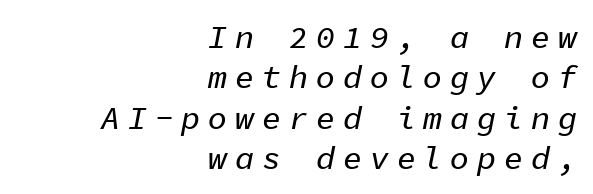
Q: Is the text italic (slanted)? A: Yes, it leans right by about 11 degrees.
Q: Is the text underlined? A: No.
Q: How is the paragraph aligned? A: Right-aligned.
Q: Is the spacing between letters normal or unusually wide? A: Unusually wide.
Q: Is the spacing between lines tight, normal or loose? A: Normal.
Q: Width (condensed, normal, or wide)? A: Normal.
Q: Stroke contrast? A: Low.
Q: x-height? A: Medium.
Q: Monospaced? A: Yes.
